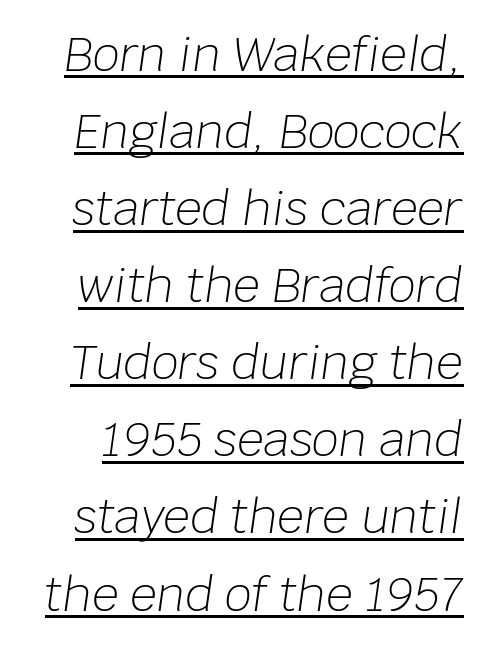
This rendering features underlined lettering. The face used here is proportionally spaced, like ordinary book or web type. These lines were composed using italics. Weight: not bold — regular or lighter. The rendering uses a moderate line-height, typical for paragraphs. The passage shown has conventional tracking throughout.
